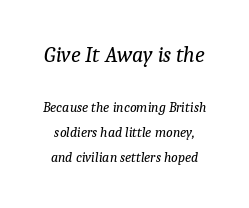
Size hierarchy here favors the leading block over the trailing one. The passage shown has conventional tracking throughout. You can tell it's italic because the verticals aren't actually vertical. The foot of each line stays bare and open. Summary of weight: not heavy and not bold.
